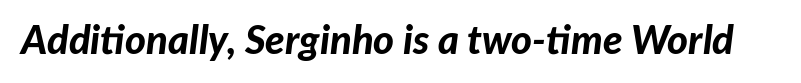
{"italic": "yes", "lean": "right", "slant_degrees": 7, "bold": "yes", "weight": "bold", "width": "normal", "stroke_contrast": "low", "x_height": "medium", "monospaced": "no", "underline": "no", "letter_spacing": "normal", "letter_spacing_em": 0.0, "glyph_px": 40}
